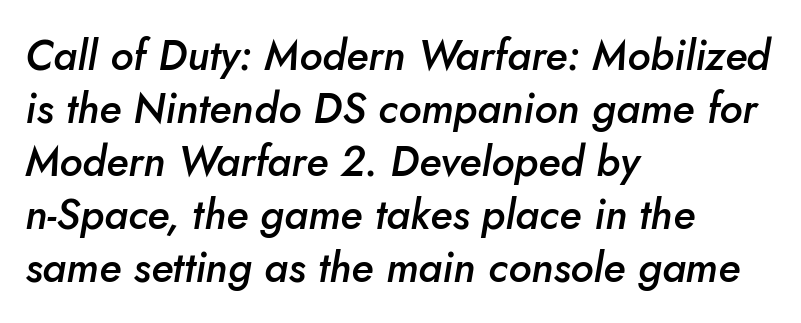
The image shows 42 px semibold type, italic (leaning right); set left-aligned, normal line spacing (1.26x), normal letter spacing, not underlined; low stroke contrast and a small x-height.
